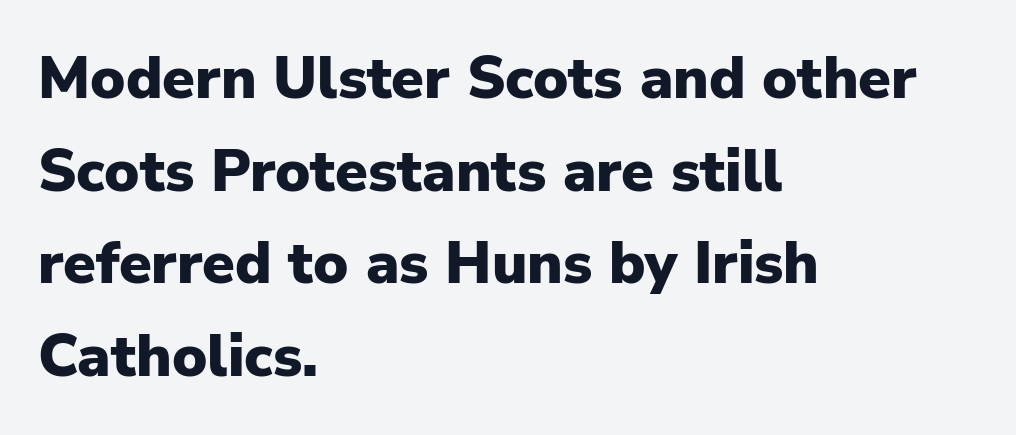
{"serif": "no", "italic": "no", "bold": "yes", "weight": "heavy", "width": "normal", "stroke_contrast": "low", "x_height": "medium", "monospaced": "no", "underline": "no", "align": "left", "line_spacing": "normal", "line_spacing_ratio": 1.57, "letter_spacing": "normal", "letter_spacing_em": 0.0, "glyph_px": 59}
